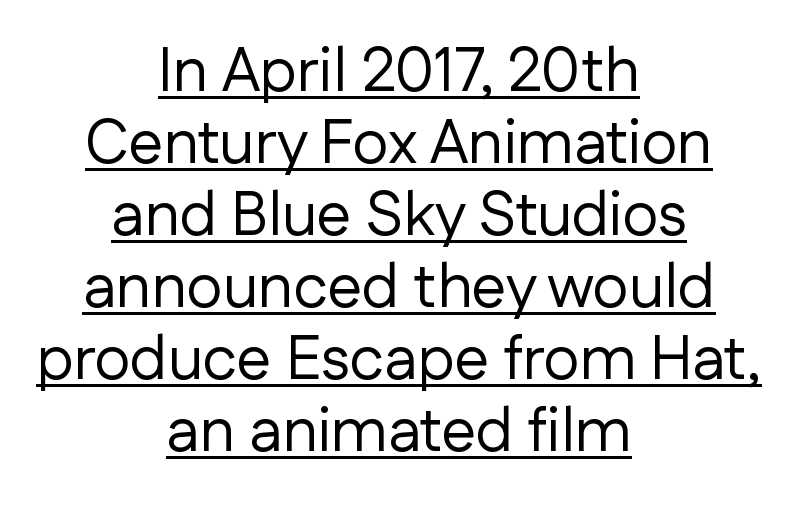
{"serif": "no", "italic": "no", "bold": "no", "weight": "regular", "width": "normal", "stroke_contrast": "low", "x_height": "medium", "monospaced": "no", "underline": "yes", "align": "center", "line_spacing_ratio": 1.16, "letter_spacing": "normal", "letter_spacing_em": 0.0, "glyph_px": 62}
